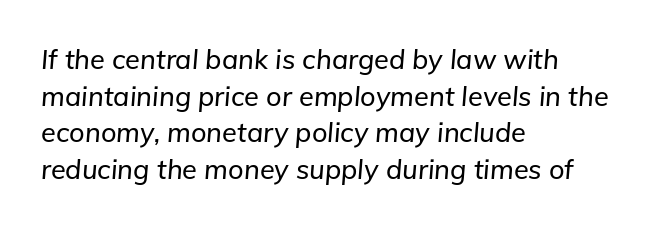
Honestly, there is no underline to notice here at all. The type is set solid horizontally, with unmodified tracking. Vertical spacing — default. A classic flush-left, rag-right setting is used for this passage.
